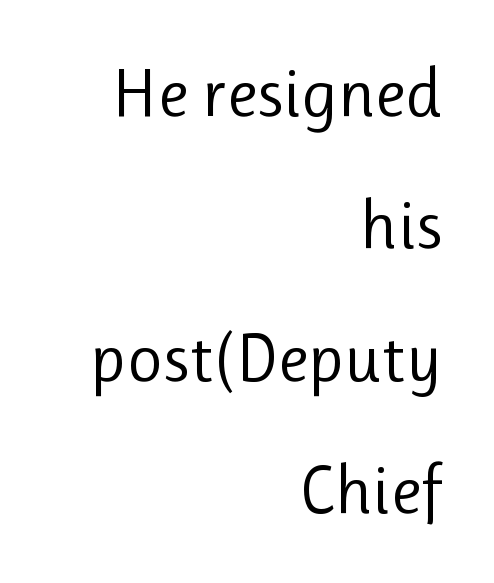
{"serif": "no", "italic": "no", "bold": "no", "weight": "regular", "width": "normal", "stroke_contrast": "low", "x_height": "medium", "monospaced": "no", "underline": "no", "align": "right", "line_spacing": "loose", "line_spacing_ratio": 1.92, "letter_spacing": "normal", "letter_spacing_em": 0.0, "glyph_px": 69}
